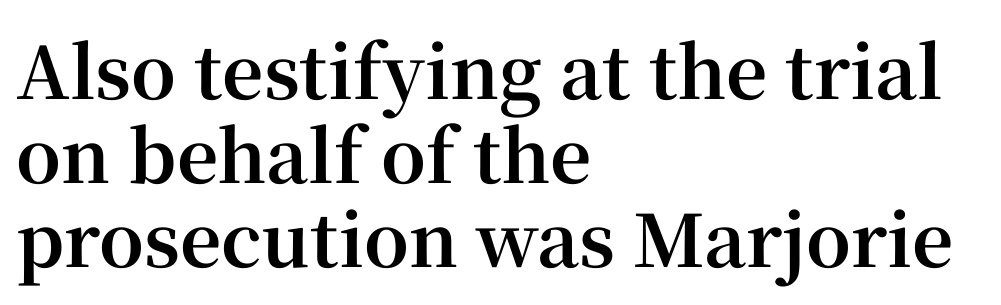
A typesetter would call this zero additional tracking. Caption: bold face, heavy strokes. If you drew a ruler down the left edge, every line would touch it. Typographically, this falls in the serif category.
